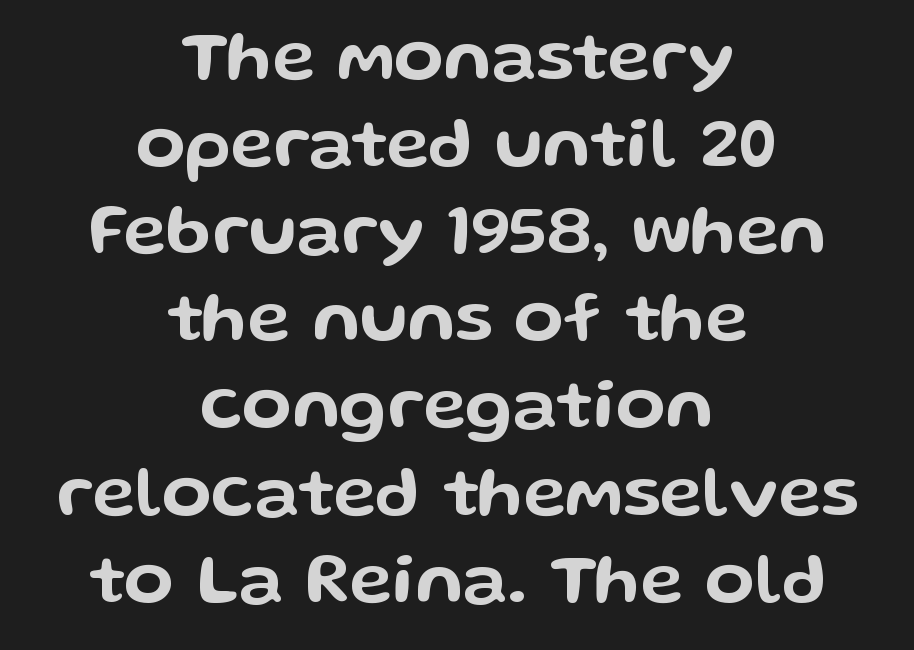
Reading down the block, each line starts at a different indent, mirrored at its end. The font family rendered here belongs to the sans-serif group. Every stem runs plumb, perpendicular to the baseline. Quick note: underline off.
